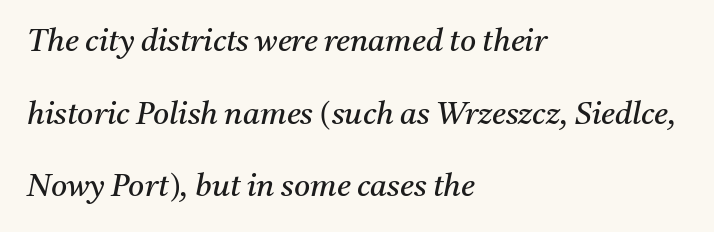
The image shows 31 px regular-weight serif type, italic (leaning right); set left-aligned, loose line spacing (2.34x), normal letter spacing, not underlined; medium stroke contrast and a medium x-height.
